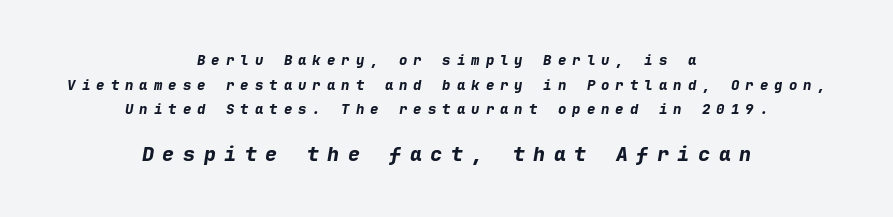
The image shows 20 px bold type, italic (leaning right); set centered, line spacing 1.76x, unusually wide letter spacing (+0.43 em), not underlined; the second (bottom) block is 1.43x larger.
